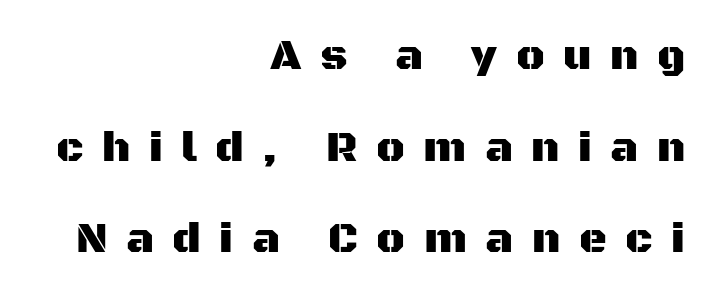
The type family on display is of the sans-serif kind. The line-height multiplier appears high, well above default. Does the lettering tilt? It doesn't — this is upright. Words appear elongated and porous because spacing is wide. Does the copy run flush right? Yes — the right margin is perfectly even.
